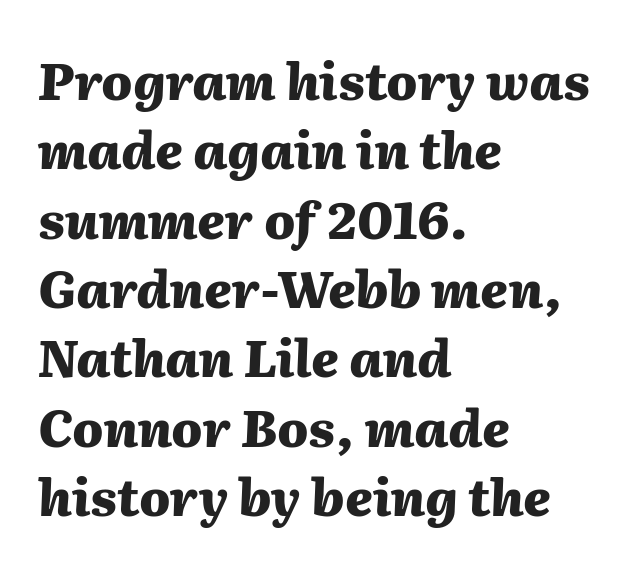
Q: Is the text bold? A: Yes.
Q: Is the text italic (slanted)? A: Yes, it leans right by about 2 degrees.
Q: Is the text underlined? A: No.
Q: How is the paragraph aligned? A: Left-aligned.
Q: Is the spacing between letters normal or unusually wide? A: Normal.
Q: Is the spacing between lines tight, normal or loose? A: Normal.
Q: Width (condensed, normal, or wide)? A: Normal.
Q: Stroke contrast? A: Medium.
Q: x-height? A: Medium.
Q: Monospaced? A: No.
